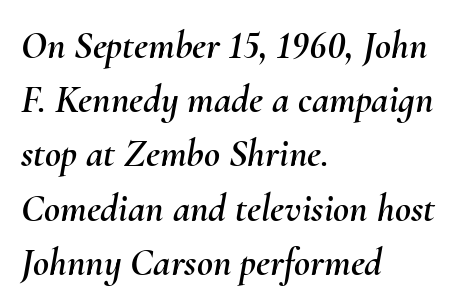
Q: Is the text italic (slanted)? A: Yes, it leans right by about 10 degrees.
Q: Is the text underlined? A: No.
Q: How is the paragraph aligned? A: Left-aligned.
Q: Is the spacing between letters normal or unusually wide? A: Normal.
Q: Is the spacing between lines tight, normal or loose? A: Normal.
Q: Width (condensed, normal, or wide)? A: Normal.
Q: Stroke contrast? A: Medium.
Q: x-height? A: Small.
Q: Monospaced? A: No.
